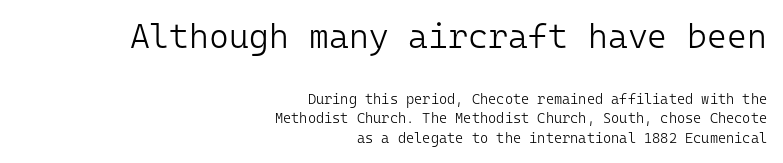
The image shows 34 px light sans-serif type, upright, monospaced; set right-aligned, normal line spacing (1.4x), normal letter spacing, not underlined; the first (top) block is 2.43x larger; low stroke contrast and a medium x-height.
